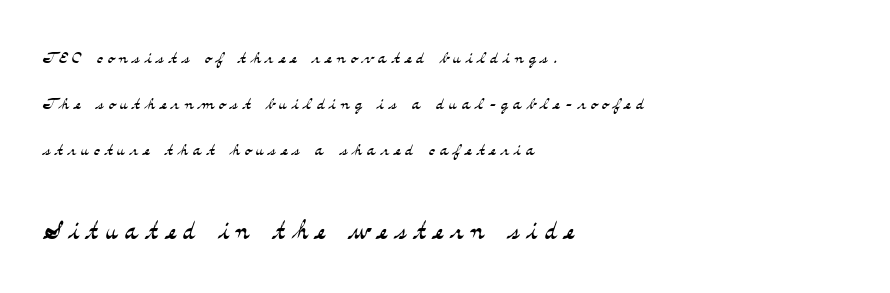
Clear beneath every line of the passage. A student would notice the bottom passage is typeset larger than what precedes it. Yep, those are serifs on the letters. These glyphs show unthickened strokes, regular width or finer. Observe the wide spacing: letters keep a clear distance from each other.
